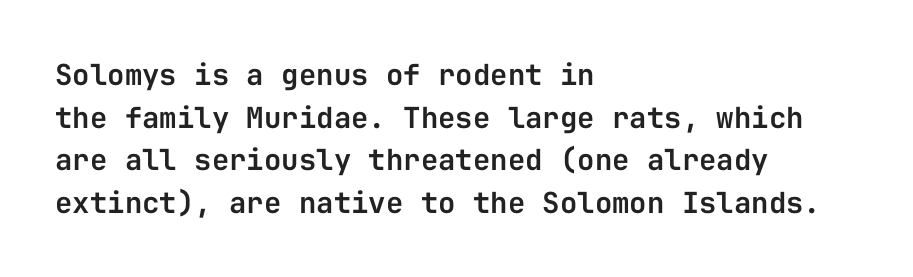
{"serif": "no", "italic": "no", "width": "normal", "stroke_contrast": "low", "x_height": "medium", "monospaced": "yes", "underline": "no", "align": "left", "line_spacing": "normal", "line_spacing_ratio": 1.47, "letter_spacing": "normal", "letter_spacing_em": 0.0, "glyph_px": 29}
